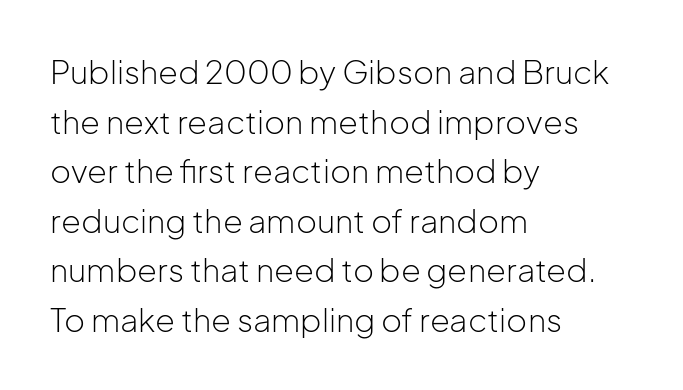
The image shows 32 px light sans-serif type, upright; set left-aligned, normal line spacing (1.55x), normal letter spacing, not underlined; low stroke contrast and a medium x-height.
